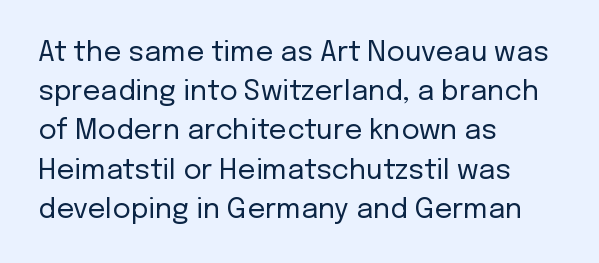
Vertically, the passage feels balanced, rows spaced as you'd expect. You can tell it's not italic because the verticals are truly vertical. This is sans-serif lettering, the kind often seen on screens and signage. Descenders are the only things crossing below the line.
